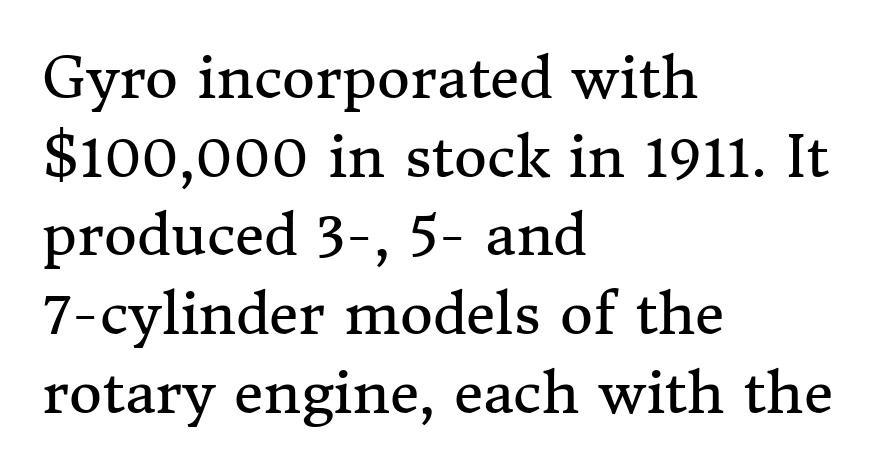
Q: Is the text bold? A: No.
Q: Is the text italic (slanted)? A: No, it is upright.
Q: Is the typeface a serif or a sans-serif typeface? A: Serif.
Q: Is the text underlined? A: No.
Q: How is the paragraph aligned? A: Left-aligned.
Q: Is the spacing between letters normal or unusually wide? A: Normal.
Q: Is the spacing between lines tight, normal or loose? A: Normal.
Q: Width (condensed, normal, or wide)? A: Normal.
Q: Stroke contrast? A: Medium.
Q: x-height? A: Medium.
Q: Monospaced? A: No.
